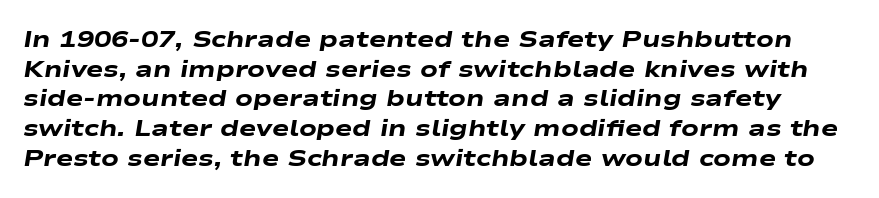
Q: Is the text bold? A: Yes.
Q: Is the text italic (slanted)? A: Yes, it leans right by about 9 degrees.
Q: Is the text underlined? A: No.
Q: Is the spacing between letters normal or unusually wide? A: Normal.
Q: Is the spacing between lines tight, normal or loose? A: Normal.
